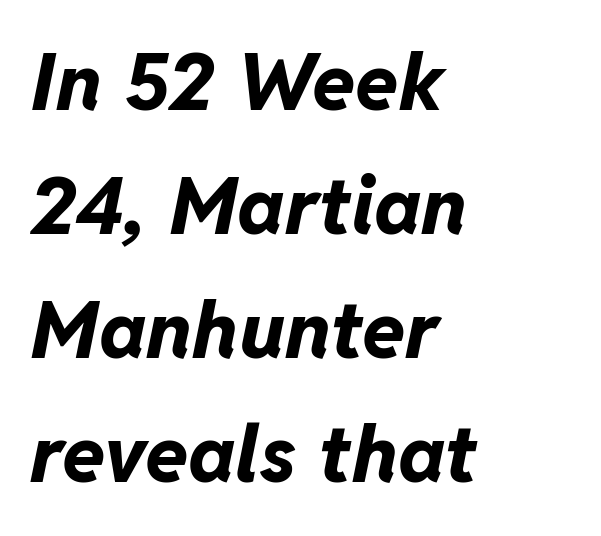
Q: Is the text bold? A: Yes.
Q: Is the text italic (slanted)? A: Yes, it leans right by about 11 degrees.
Q: Is the text underlined? A: No.
Q: How is the paragraph aligned? A: Left-aligned.
Q: Is the spacing between letters normal or unusually wide? A: Normal.
Q: Is the spacing between lines tight, normal or loose? A: Normal.
Q: Width (condensed, normal, or wide)? A: Normal.
Q: Stroke contrast? A: Low.
Q: x-height? A: Medium.
Q: Monospaced? A: No.
